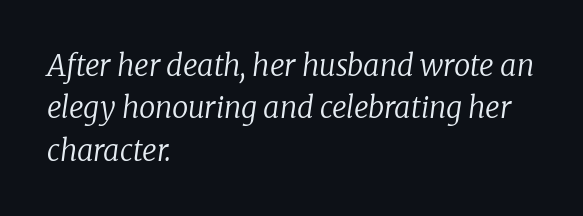
{"serif": "yes", "italic": "yes", "lean": "right", "slant_degrees": 8, "bold": "no", "weight": "regular", "width": "normal", "stroke_contrast": "low", "x_height": "medium", "monospaced": "no", "underline": "no", "align": "left", "line_spacing": "normal", "line_spacing_ratio": 1.46, "letter_spacing": "normal", "letter_spacing_em": 0.0, "glyph_px": 29}
